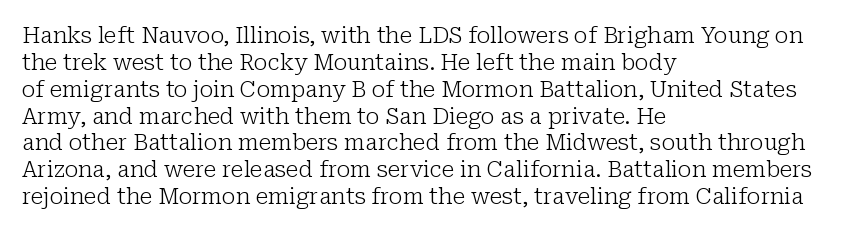
The image shows 22 px text type, upright; set left-aligned, line spacing 1.22x, normal letter spacing, not underlined.
